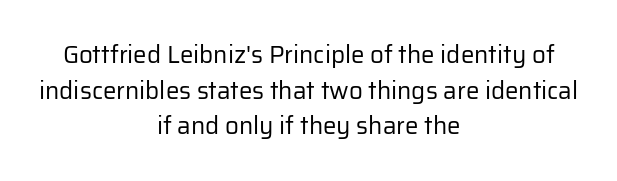
Q: Is the text bold? A: No.
Q: Is the text italic (slanted)? A: No, it is upright.
Q: Is the text underlined? A: No.
Q: How is the paragraph aligned? A: Centered.
Q: Is the spacing between letters normal or unusually wide? A: Normal.
Q: Is the spacing between lines tight, normal or loose? A: Normal.
